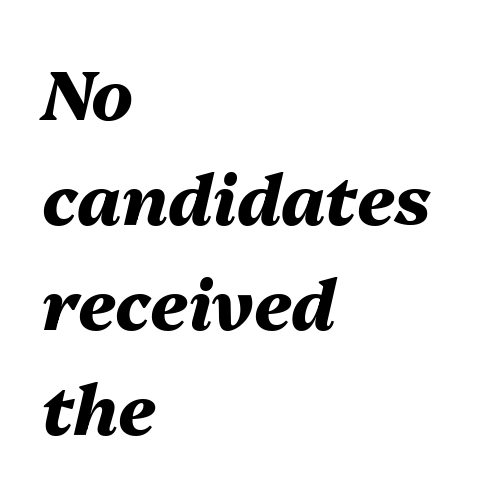
Designer's note — italics engaged. The rag falls on the right side of this text block. The passage shown is not underscored anywhere. The letterforms sit shoulder to shoulder at normal distance.
